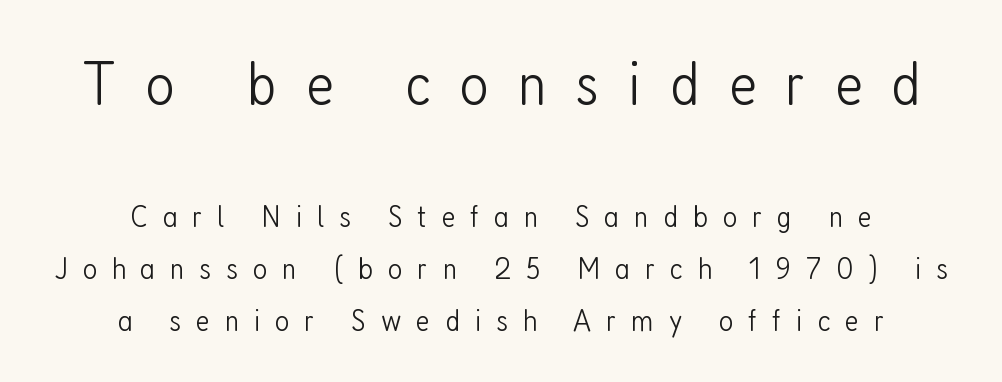
The image shows 63 px light, condensed sans-serif type, upright; set centered, normal line spacing (1.63x), unusually wide letter spacing (+0.46 em), not underlined; the first (top) block is 1.97x larger; low stroke contrast and a medium x-height.
